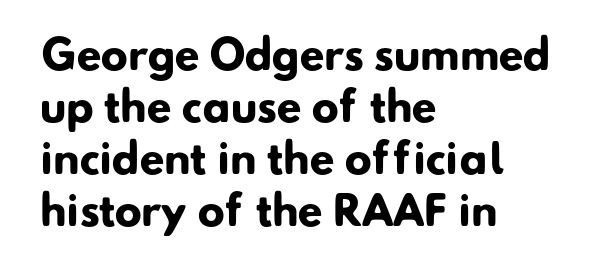
{"serif": "no", "bold": "yes", "weight": "heavy", "width": "normal", "stroke_contrast": "low", "x_height": "small", "monospaced": "no", "underline": "no", "align": "left", "line_spacing": "normal", "line_spacing_ratio": 1.3, "letter_spacing": "normal", "letter_spacing_em": 0.0, "glyph_px": 40}
